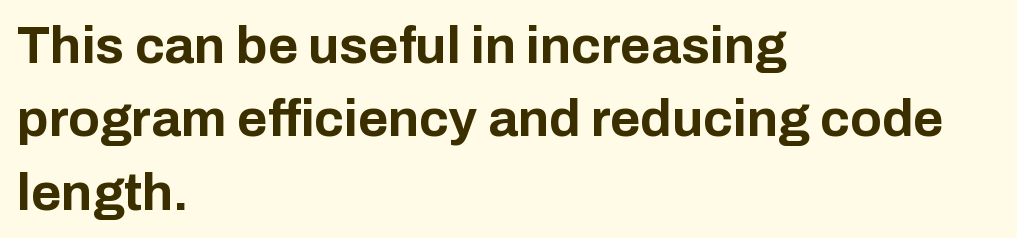
No extra tracking has been applied to these lines. Each letter keeps its own natural width here, so spacing adapts to shape. A sans-serif font was chosen for this passage. Leftover space on each line is placed entirely after the last word. Bare-footed words on every line.
